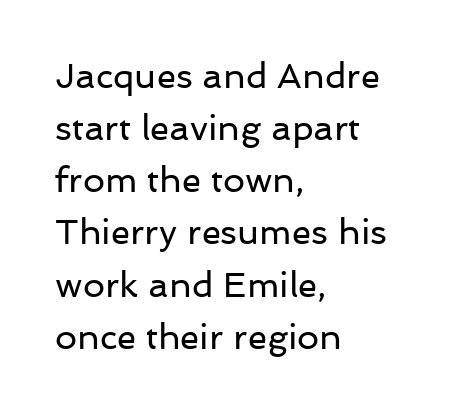
Regular leading. A bare baseline throughout the passage. Is the stroke heavy? The answer is a plain regular-or-lighter. Look at the tracking — it's just the regular setting, nothing added. Classification — sans serif.
